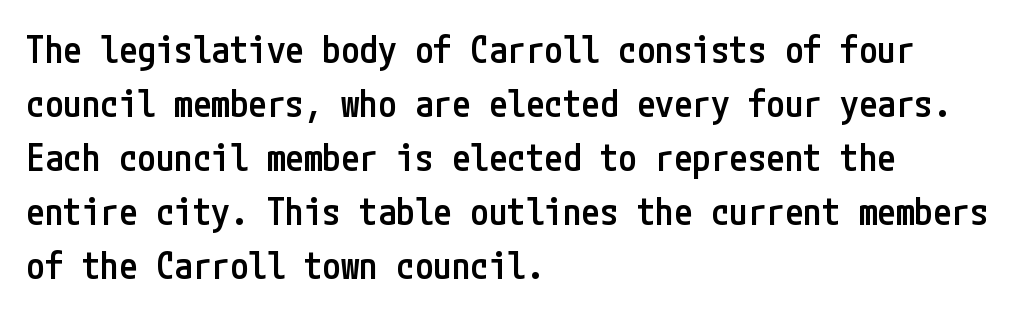
The image shows 37 px semibold, condensed sans-serif type, upright; set left-aligned, normal line spacing (1.46x), normal letter spacing, not underlined; low stroke contrast and a medium x-height.
